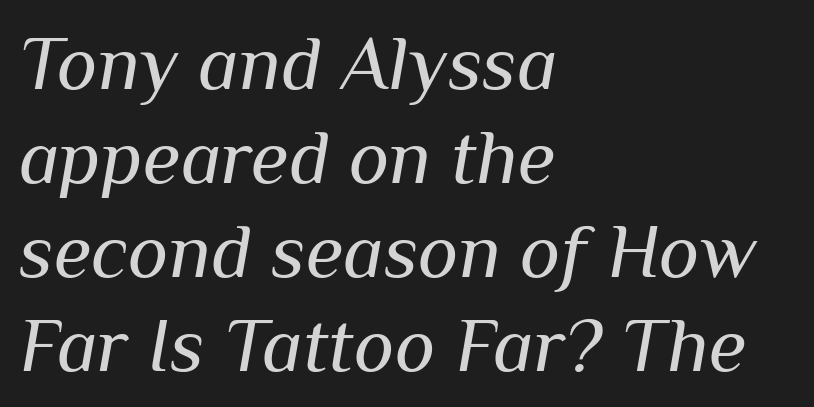
Q: Is the text bold? A: No.
Q: Is the text italic (slanted)? A: Yes, it leans right by about 10 degrees.
Q: Is the text underlined? A: No.
Q: How is the paragraph aligned? A: Left-aligned.
Q: Is the spacing between letters normal or unusually wide? A: Normal.
Q: Width (condensed, normal, or wide)? A: Normal.
Q: Stroke contrast? A: Medium.
Q: x-height? A: Medium.
Q: Monospaced? A: No.
